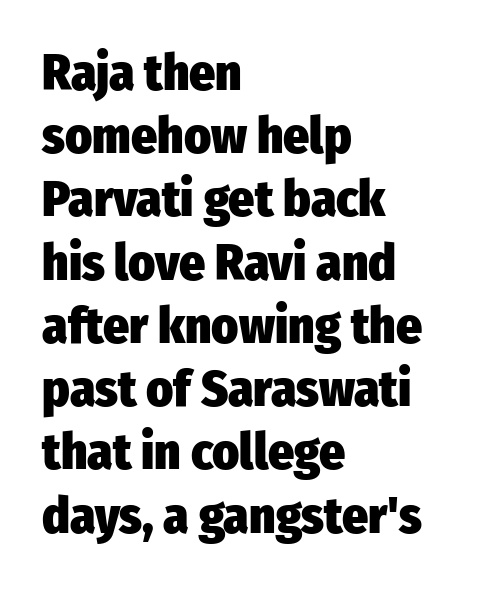
Tracking here is standard; glyphs follow each other at the usual distance. Lines of text with bare space underneath. The rendering uses natural spacing where letterforms have individual widths. Horizontally, the lines are justified to the leading edge only. The letters carry no serifs — their stems end cleanly without finishing strokes. Heavy, bold letterforms.
